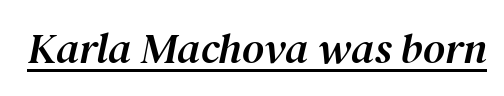
Yep, that's italic — everything's leaning. Descenders here cross a horizontal rule under the line. Looks like regular typesetting: each glyph gets only the width it needs. The tracking reads as untouched default to a designer's eye. You can tell from the footed stems that serif type was used.
